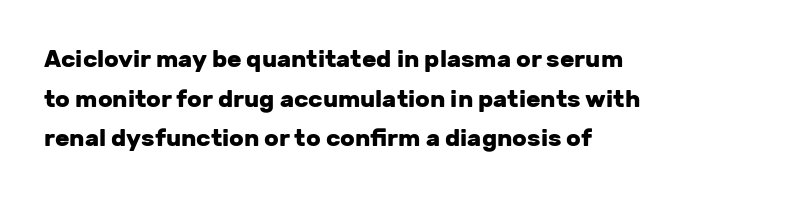
{"italic": "no", "bold": "yes", "underline": "no", "align": "left", "line_spacing": "normal", "line_spacing_ratio": 1.65, "letter_spacing": "normal", "letter_spacing_em": 0.0, "glyph_px": 24}
